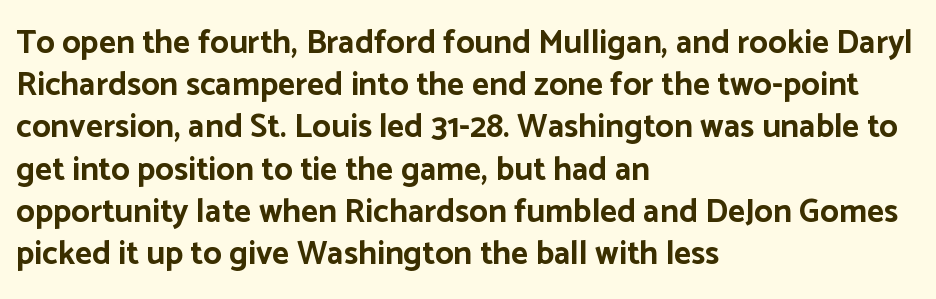
The image shows 33 px bold sans-serif type, upright; set left-aligned, normal line spacing (1.28x), normal letter spacing, not underlined; low stroke contrast and a medium x-height.
